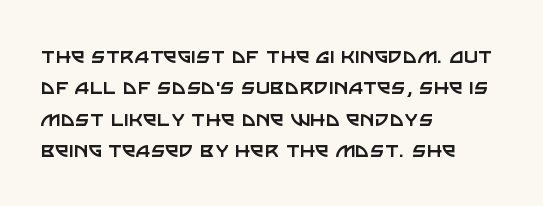
No letter is thick-stroked: the sample isn't bold. This is roman type, the default non-slanted kind. One glance says typical: line gaps are just what's usual. Plain, unruled lines of type. This sample is left-justified, so line endings fall wherever the words run out.
